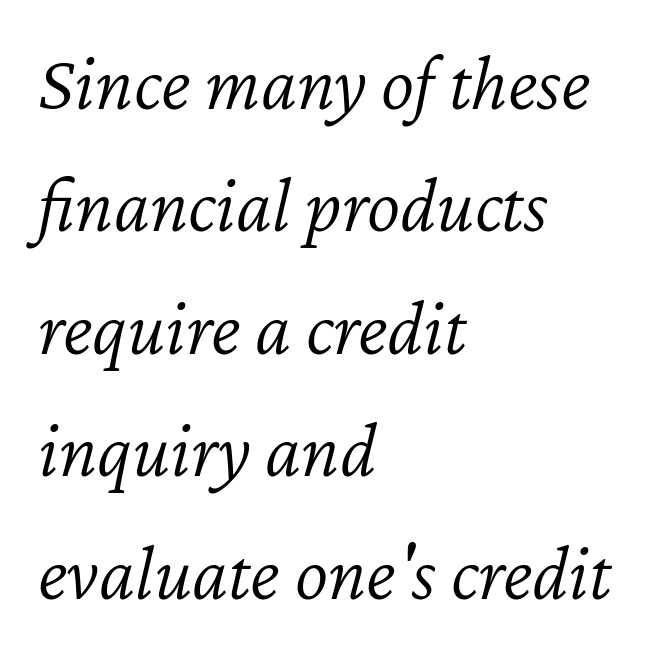
{"italic": "yes", "lean": "right", "slant_degrees": 12, "bold": "no", "weight": "light", "width": "normal", "stroke_contrast": "low", "x_height": "medium", "monospaced": "no", "underline": "no", "align": "left", "line_spacing": "normal", "line_spacing_ratio": 1.55, "letter_spacing": "normal", "letter_spacing_em": 0.0, "glyph_px": 79}
